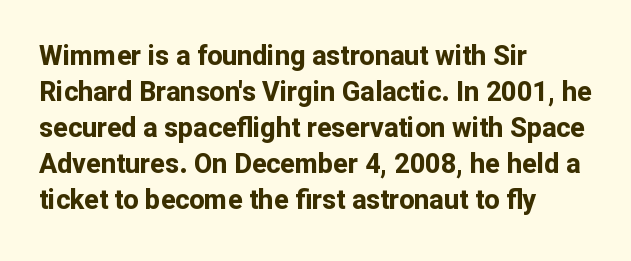
{"italic": "no", "bold": "yes", "underline": "no", "align": "left", "line_spacing": "normal", "line_spacing_ratio": 1.33, "letter_spacing": "normal", "letter_spacing_em": 0.0, "glyph_px": 27}
